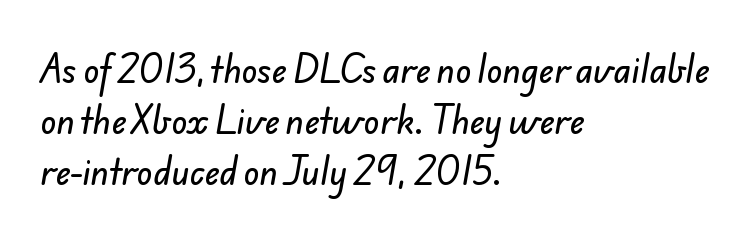
Q: Is the typeface a serif or a sans-serif typeface? A: Sans-serif.
Q: Is the text underlined? A: No.
Q: How is the paragraph aligned? A: Left-aligned.
Q: Is the spacing between letters normal or unusually wide? A: Normal.
Q: Is the spacing between lines tight, normal or loose? A: Normal.
Q: Width (condensed, normal, or wide)? A: Normal.
Q: Stroke contrast? A: Low.
Q: x-height? A: Small.
Q: Monospaced? A: No.
